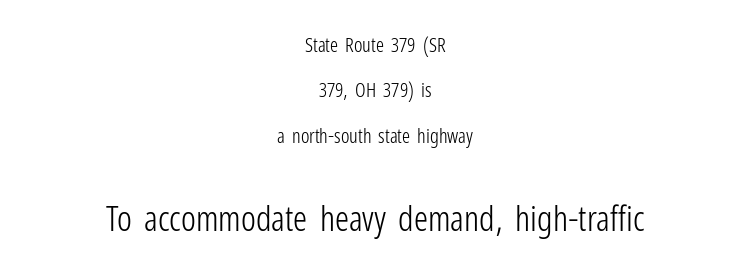
{"serif": "no", "italic": "no", "bold": "no", "weight": "light", "width": "condensed", "stroke_contrast": "low", "x_height": "medium", "monospaced": "no", "underline": "no", "align": "center", "line_spacing": "loose", "line_spacing_ratio": 2.27, "letter_spacing": "normal", "letter_spacing_em": 0.0, "larger_block": "second", "size_ratio": 1.75, "glyph_px": 35}
